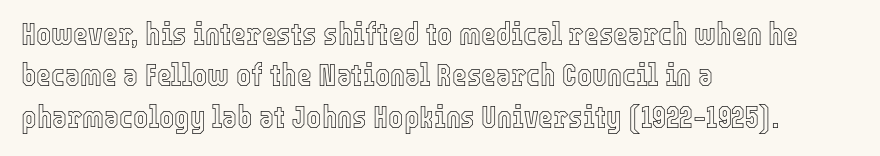
The image shows 32 px condensed type, upright; set left-aligned, normal line spacing (1.29x), normal letter spacing, not underlined; a medium x-height.
